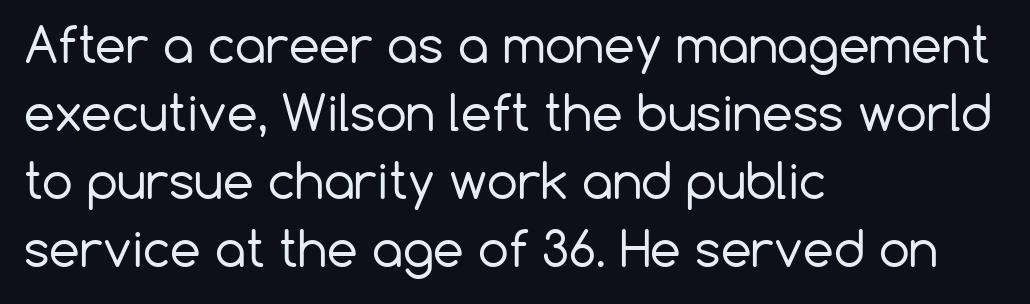
Line starts are locked; line ends wander. Words float on clear page, feet unadorned. Stroke thickness stays within the range of a standard reading face or lighter. Do the characters align in a grid? No, the font is proportional. The rendering uses a moderate line-height, typical for paragraphs.
